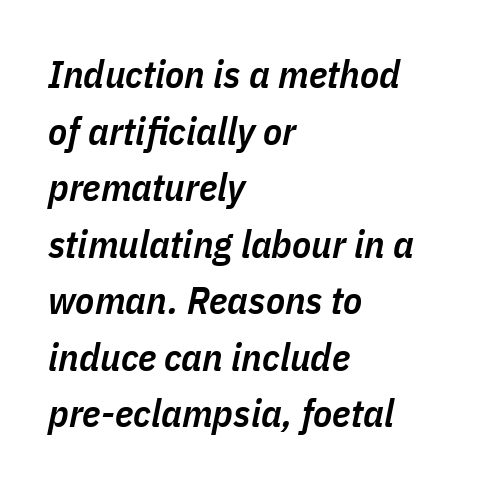
The image shows 39 px semibold, condensed type, italic (leaning right); set left-aligned, normal line spacing (1.45x), normal letter spacing, not underlined; low stroke contrast and a medium x-height.
